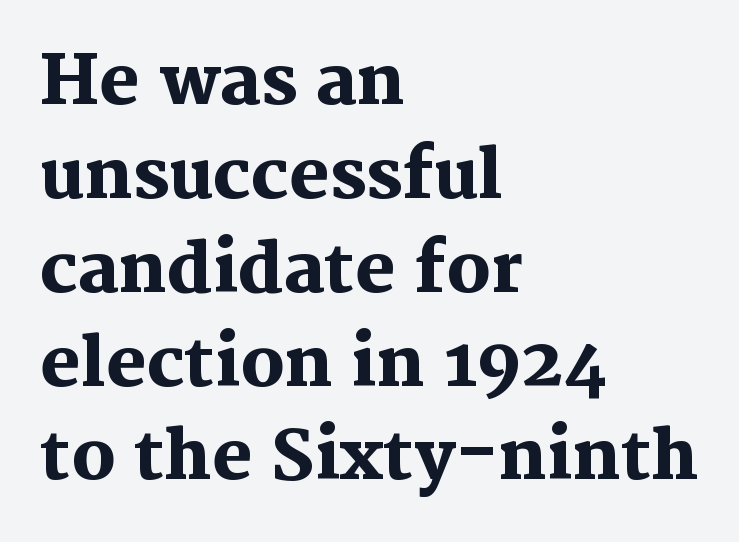
The image shows 68 px heavy serif type, upright; set left-aligned, normal line spacing (1.38x), normal letter spacing, not underlined; medium stroke contrast and a medium x-height.
